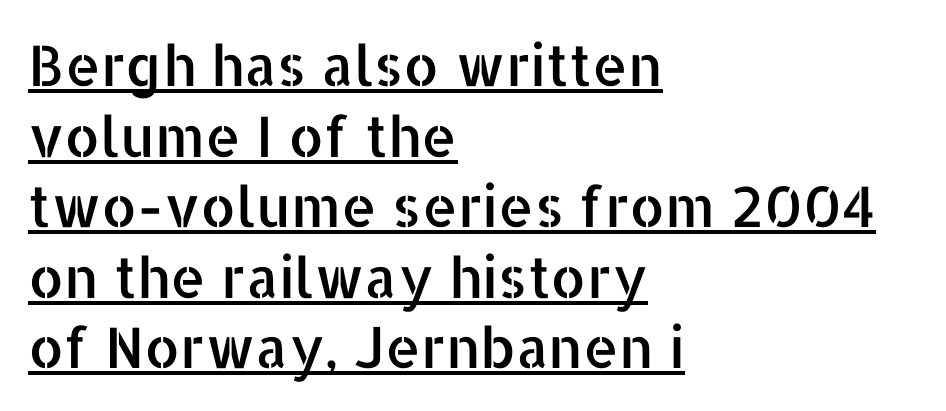
The image shows 56 px sans-serif type, upright; set left-aligned, normal line spacing (1.26x), normal letter spacing, underlined; low stroke contrast and a medium x-height.
